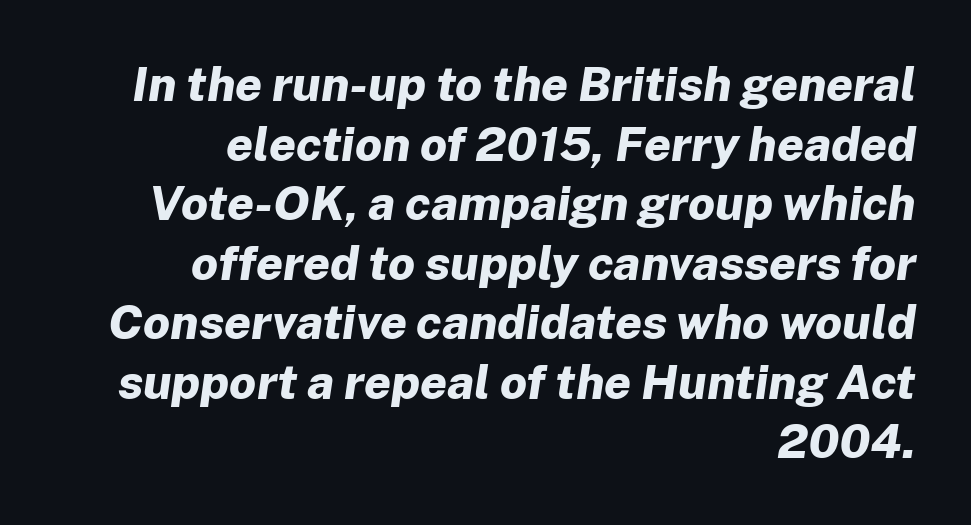
The image shows 48 px bold type, italic (leaning right); set right-aligned, line spacing 1.24x, normal letter spacing, not underlined; low stroke contrast and a medium x-height.
